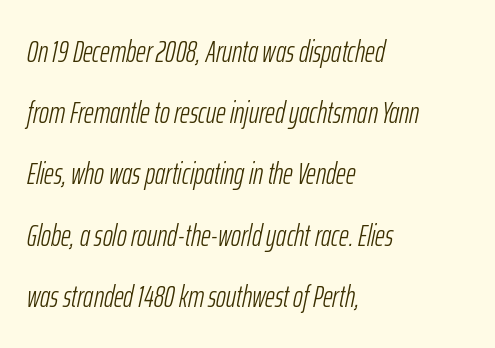
{"italic": "yes", "lean": "right", "slant_degrees": 12, "bold": "no", "weight": "light", "width": "condensed", "stroke_contrast": "low", "x_height": "medium", "monospaced": "no", "underline": "no", "align": "left", "line_spacing": "loose", "line_spacing_ratio": 2.04, "letter_spacing": "normal", "letter_spacing_em": 0.0, "glyph_px": 30}
